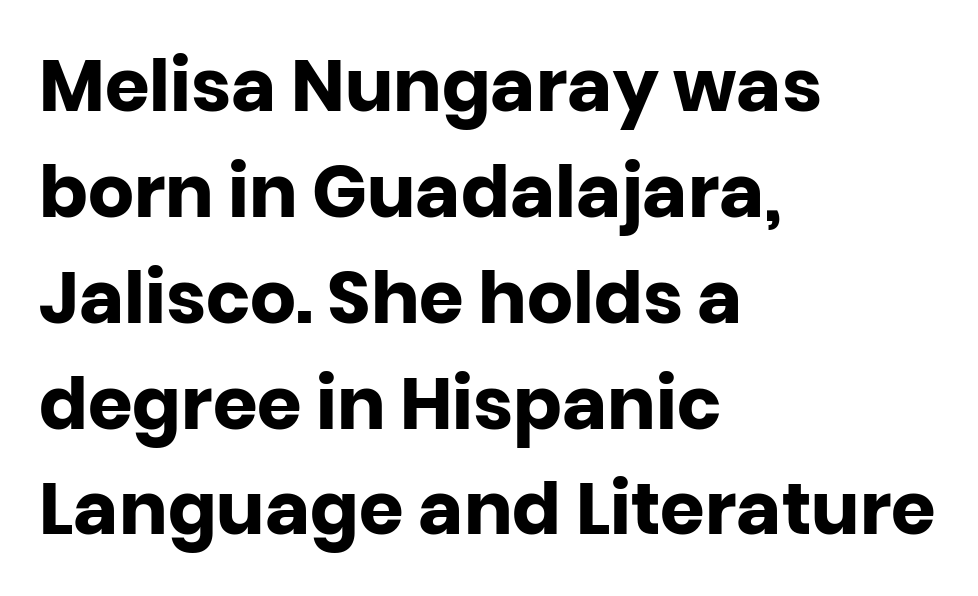
The image shows 72 px heavy sans-serif type, upright; set left-aligned, normal line spacing (1.47x), normal letter spacing, not underlined; low stroke contrast and a large x-height.
